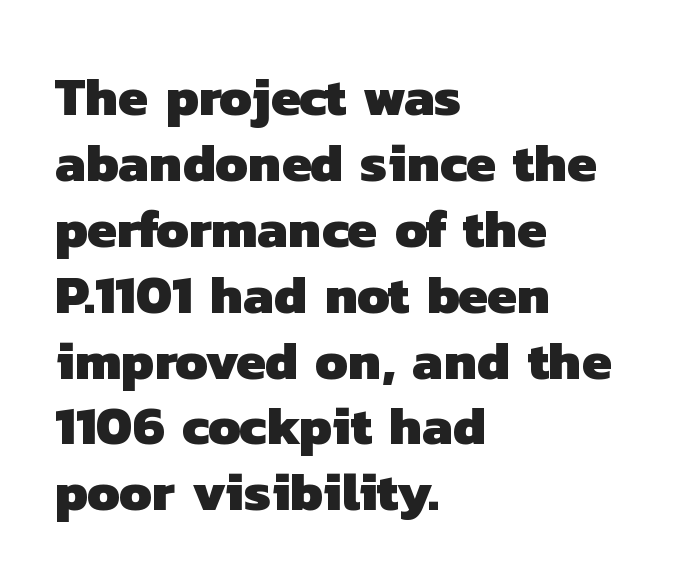
If you drew a ruler down the left edge, every line would touch it. The rendering keeps characters at their native spacing. Heavy, bold letterforms. Font category for this specimen: sans-serif. Lines of text with bare space underneath.
